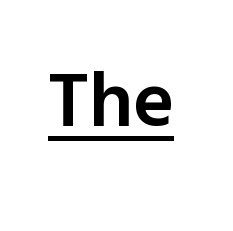
Stems and bowls a touch heavier than normal — semibold. Compared with undecorated copy, this sample adds a rule below the words. This is roman type, the default non-slanted kind. I'd call this a sans setting — the letters go barefoot.
